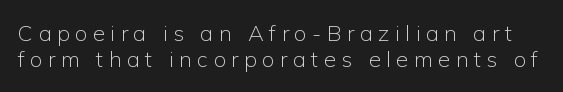
The image shows 22 px text type, upright; set line spacing 1.19x, unusually wide letter spacing (+0.25 em), not underlined.
